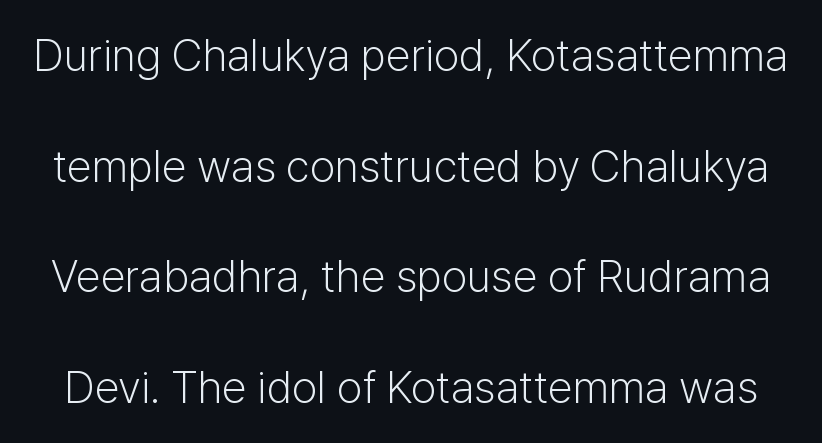
The image shows 45 px light sans-serif type, upright; set loose line spacing (2.46x), normal letter spacing, not underlined; low stroke contrast and a medium x-height.
